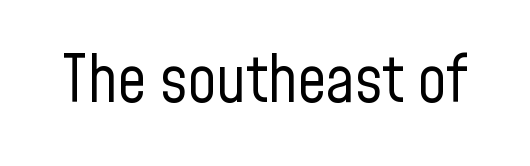
{"serif": "no", "italic": "no", "bold": "no", "weight": "regular", "width": "condensed", "stroke_contrast": "low", "x_height": "medium", "monospaced": "no", "underline": "no", "letter_spacing": "normal", "letter_spacing_em": 0.0, "glyph_px": 64}
